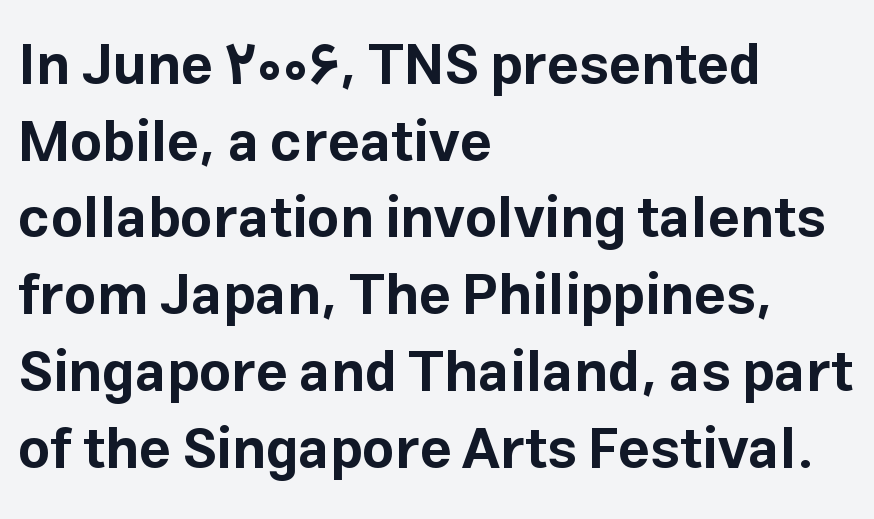
Compared with typical paragraphs, the rows here are spaced about the same. This sample uses an upright cut, with every glyph sitting square on the baseline. This rendering features lettering with no underline. Character widths vary here, with narrow letters taking less room than wide ones. To sum up the face: it is a sans, with no serifs. Look at the stroke-to-counter ratio: heavy, a bold.
